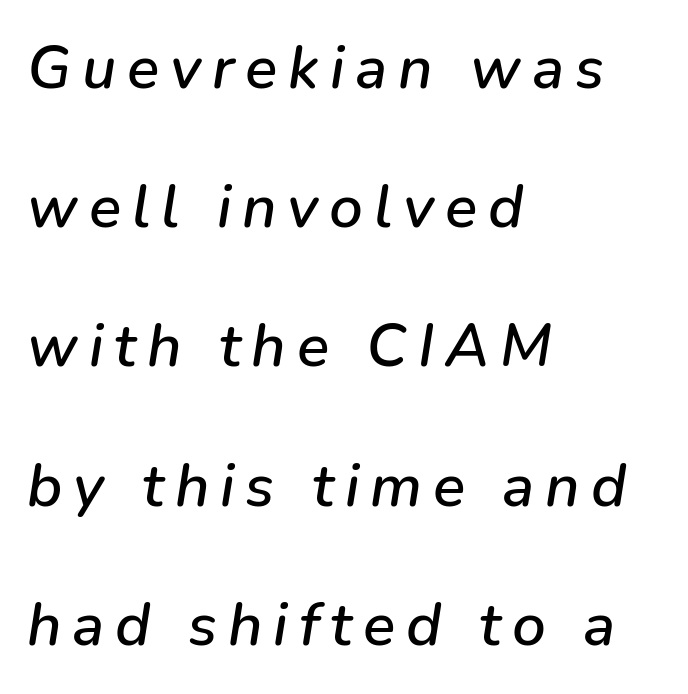
{"italic": "yes", "lean": "right", "slant_degrees": 9, "width": "normal", "stroke_contrast": "low", "x_height": "medium", "monospaced": "no", "underline": "no", "align": "left", "line_spacing": "loose", "line_spacing_ratio": 2.32, "glyph_px": 60}
